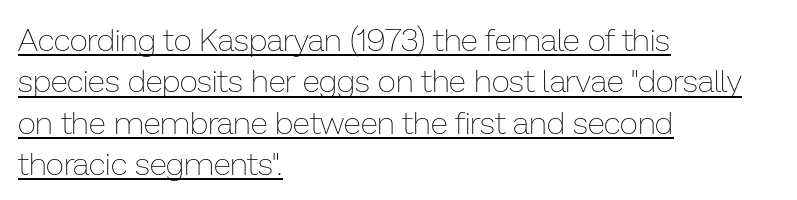
{"italic": "no", "bold": "no", "weight": "thin", "width": "normal", "stroke_contrast": "low", "x_height": "medium", "monospaced": "no", "underline": "yes", "align": "left", "line_spacing": "normal", "line_spacing_ratio": 1.29, "letter_spacing": "normal", "letter_spacing_em": 0.0, "glyph_px": 32}
